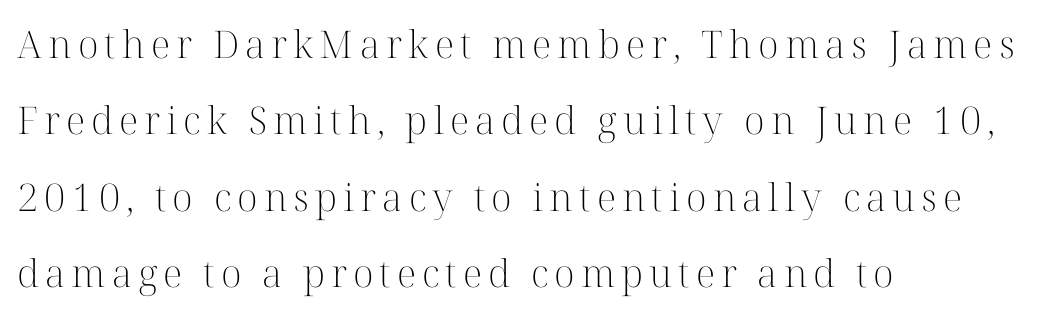
Bold? No — there's no thickening of the strokes. The rag falls on the right side of this text block. The characters display serif detailing at their extremities. Students, observe: this is what heavily led, spacious text looks like. The rendering uses natural spacing where letterforms have individual widths.
